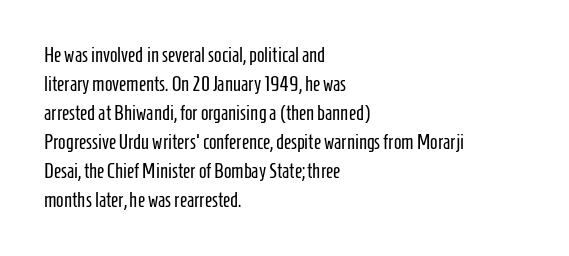
Beneath every word, the page is bare. Stems here are at most as thick as an everyday book face. When letters stand straight like this, we call the style roman or upright. This rendering leaves character spacing at its baseline value. The rendering uses a moderate line-height, typical for paragraphs.
